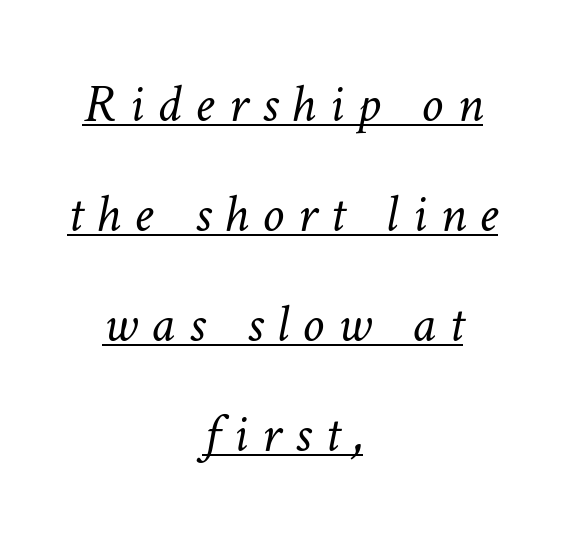
Q: Is the text bold? A: No.
Q: Is the text underlined? A: Yes.
Q: How is the paragraph aligned? A: Centered.
Q: Is the spacing between letters normal or unusually wide? A: Unusually wide.
Q: Is the spacing between lines tight, normal or loose? A: Loose.
Q: Width (condensed, normal, or wide)? A: Normal.
Q: Stroke contrast? A: Low.
Q: x-height? A: Medium.
Q: Monospaced? A: No.
